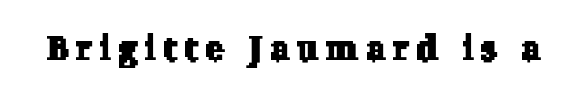
The designer went with a serif here, giving each stem small feet. Letters rest on an invisible, unmarked baseline. The horizontal fit of the characters is loose and conspicuously gappy. Varying glyph widths throughout — classic text-font behaviour.
